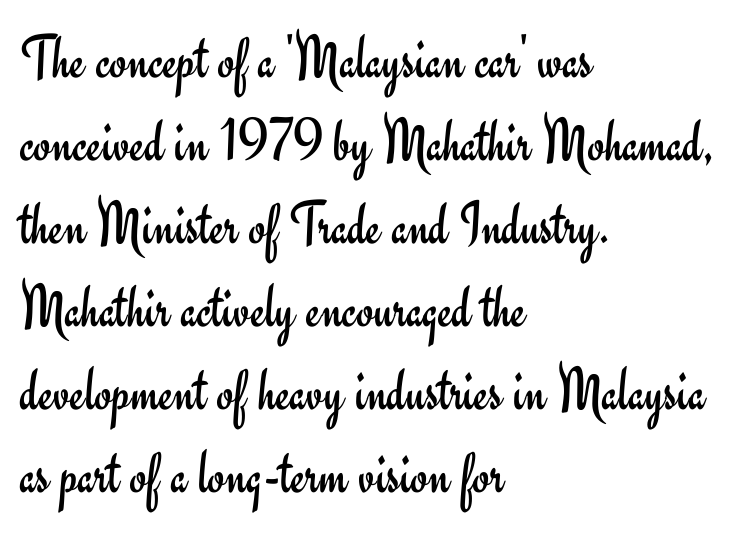
{"serif": "no", "bold": "no", "weight": "regular", "width": "normal", "stroke_contrast": "low", "x_height": "small", "monospaced": "no", "underline": "no", "align": "left", "line_spacing": "normal", "line_spacing_ratio": 1.34, "letter_spacing": "normal", "letter_spacing_em": 0.0, "glyph_px": 62}
